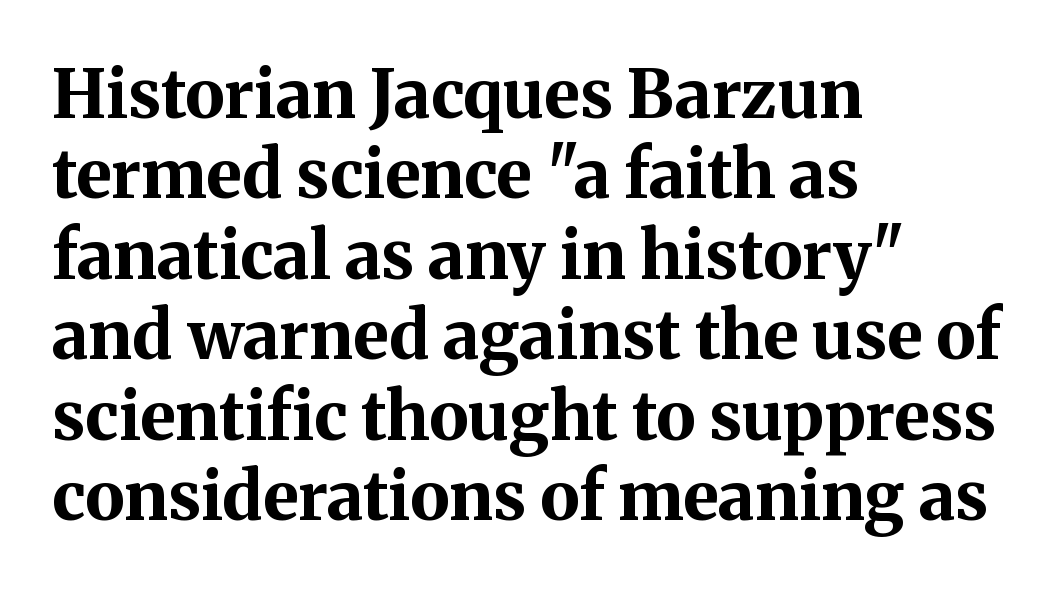
{"serif": "yes", "italic": "no", "bold": "yes", "weight": "bold", "width": "normal", "stroke_contrast": "medium", "x_height": "medium", "monospaced": "no", "underline": "no", "align": "left", "line_spacing_ratio": 1.2, "letter_spacing": "normal", "letter_spacing_em": 0.0, "glyph_px": 67}
